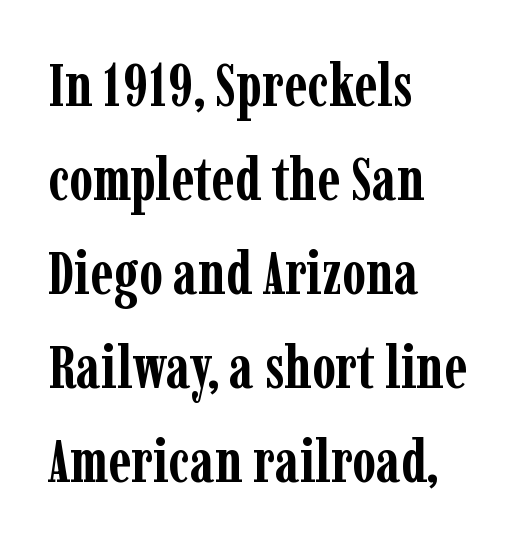
These lines are set flush left with a ragged right edge. Chunky letters — that's bold for sure. A roman cut, with each character standing at attention. The rendering uses natural spacing where letterforms have individual widths. Each word holds together tightly as a unit, with standard inter-letter gaps. Reading down the column, the eye jumps a familiar distance to each next line.
